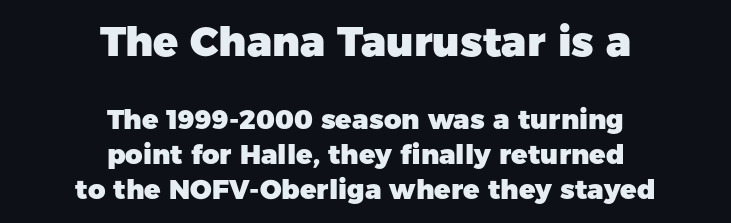
{"serif": "no", "italic": "no", "bold": "yes", "weight": "heavy", "width": "normal", "stroke_contrast": "low", "x_height": "medium", "monospaced": "no", "underline": "no", "align": "center", "line_spacing": "normal", "line_spacing_ratio": 1.3, "letter_spacing": "normal", "letter_spacing_em": 0.0, "larger_block": "first", "size_ratio": 1.52, "glyph_px": 41}
